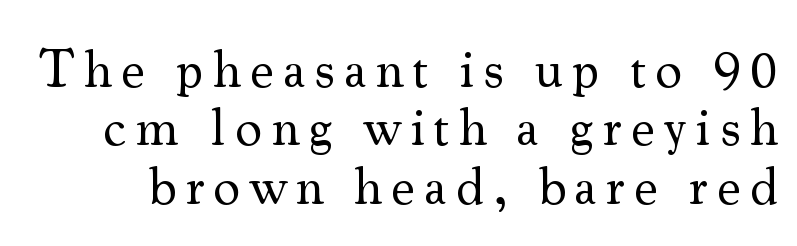
Q: Is the text bold? A: No.
Q: Is the text italic (slanted)? A: No, it is upright.
Q: Is the typeface a serif or a sans-serif typeface? A: Serif.
Q: Is the text underlined? A: No.
Q: Is the spacing between lines tight, normal or loose? A: Tight.
Q: Width (condensed, normal, or wide)? A: Normal.
Q: Stroke contrast? A: Medium.
Q: x-height? A: Small.
Q: Monospaced? A: No.
